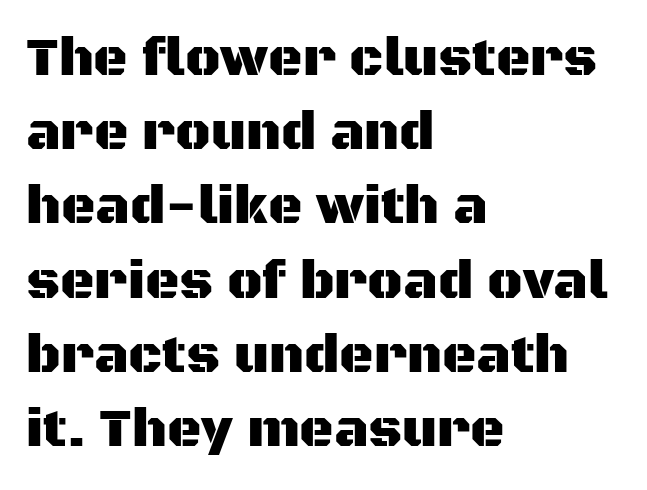
The image shows 53 px sans-serif type, upright; set left-aligned, normal line spacing (1.4x), normal letter spacing, not underlined; medium stroke contrast and a large x-height.
